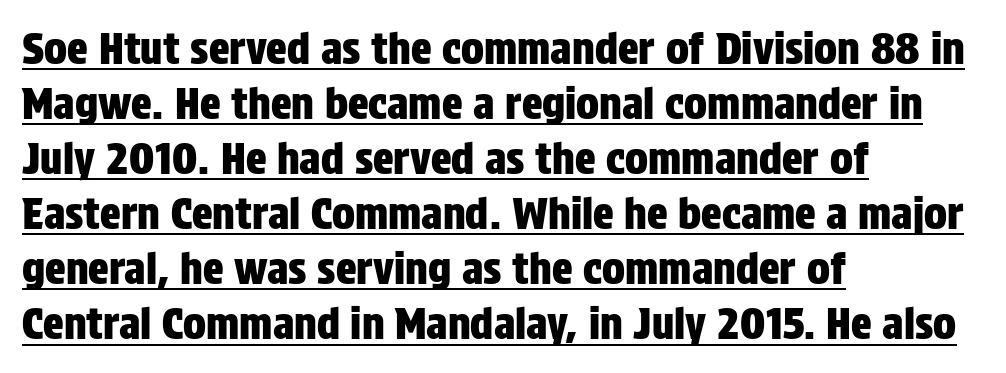
The image shows 43 px condensed sans-serif type, upright; set left-aligned, normal line spacing (1.28x), normal letter spacing, underlined; low stroke contrast and a large x-height.
